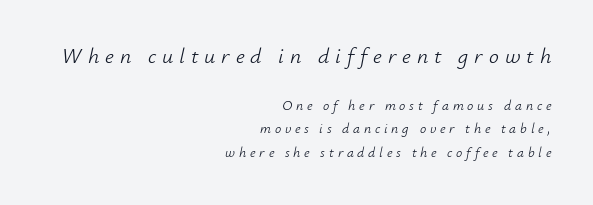
Q: Is the text bold? A: No.
Q: Is the text italic (slanted)? A: Yes, it leans right by about 12 degrees.
Q: Is the text underlined? A: No.
Q: How is the paragraph aligned? A: Right-aligned.
Q: Is the spacing between letters normal or unusually wide? A: Unusually wide.
Q: Is the spacing between lines tight, normal or loose? A: Normal.
Q: Which block of text is set in a larger size, the first (top) or the second (bottom)? A: The first (top) one.
